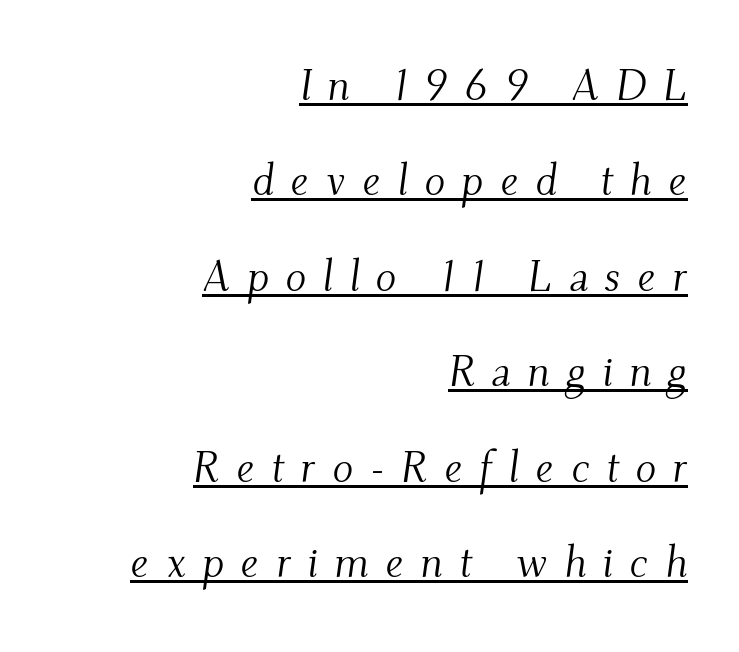
Q: Is the text bold? A: No.
Q: Is the text italic (slanted)? A: Yes, it leans right by about 9 degrees.
Q: Is the typeface a serif or a sans-serif typeface? A: Serif.
Q: Is the text underlined? A: Yes.
Q: How is the paragraph aligned? A: Right-aligned.
Q: Is the spacing between letters normal or unusually wide? A: Unusually wide.
Q: Is the spacing between lines tight, normal or loose? A: Loose.
Q: Width (condensed, normal, or wide)? A: Normal.
Q: Stroke contrast? A: Medium.
Q: x-height? A: Small.
Q: Monospaced? A: No.
